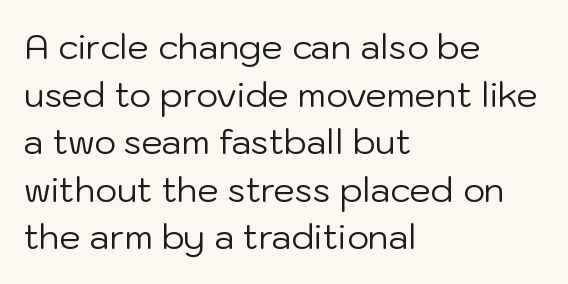
Check the space under the baseline: it is left empty. Weight: not bold — regular or lighter. Proportional: the letters do not fall into vertical columns. If you drew a line through each stem, it would be perfectly vertical. The letters sit at their default tracking, neither squeezed nor spread. Summary of vertical rhythm: regular, with standard interline spacing.
